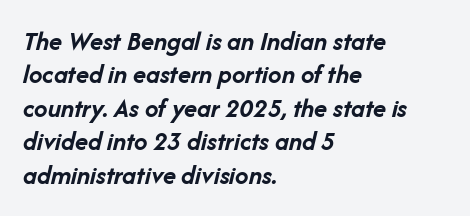
The image shows 27 px bold type, italic (leaning right); set left-aligned, line spacing 1.24x, normal letter spacing, not underlined.
